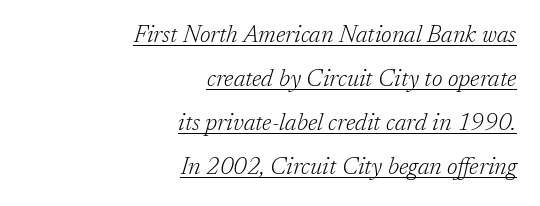
Style check: oblique. The specimen includes a rule beneath the text block's lines. Layout note: lines flush right. Standard letterfit; no display-style spreading of the glyphs. No extra ink here — the face is not bold.
